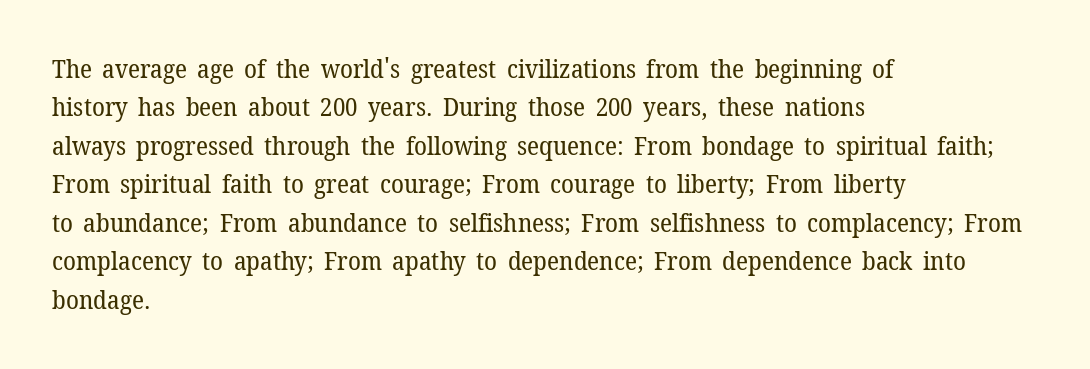
Q: Is the text bold? A: No.
Q: Is the text italic (slanted)? A: No, it is upright.
Q: Is the text underlined? A: No.
Q: How is the paragraph aligned? A: Left-aligned.
Q: Is the spacing between letters normal or unusually wide? A: Normal.
Q: Is the spacing between lines tight, normal or loose? A: Normal.
